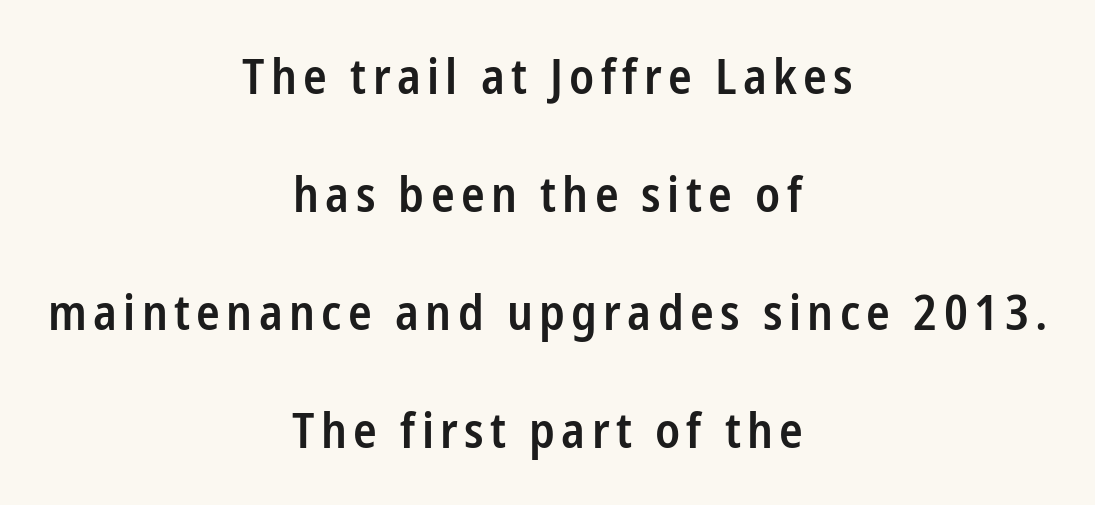
Q: Is the text bold? A: Semi-bold.
Q: Is the text italic (slanted)? A: No, it is upright.
Q: Is the typeface a serif or a sans-serif typeface? A: Sans-serif.
Q: Is the text underlined? A: No.
Q: How is the paragraph aligned? A: Centered.
Q: Is the spacing between lines tight, normal or loose? A: Loose.
Q: Width (condensed, normal, or wide)? A: Condensed.
Q: Stroke contrast? A: Low.
Q: x-height? A: Medium.
Q: Monospaced? A: No.
